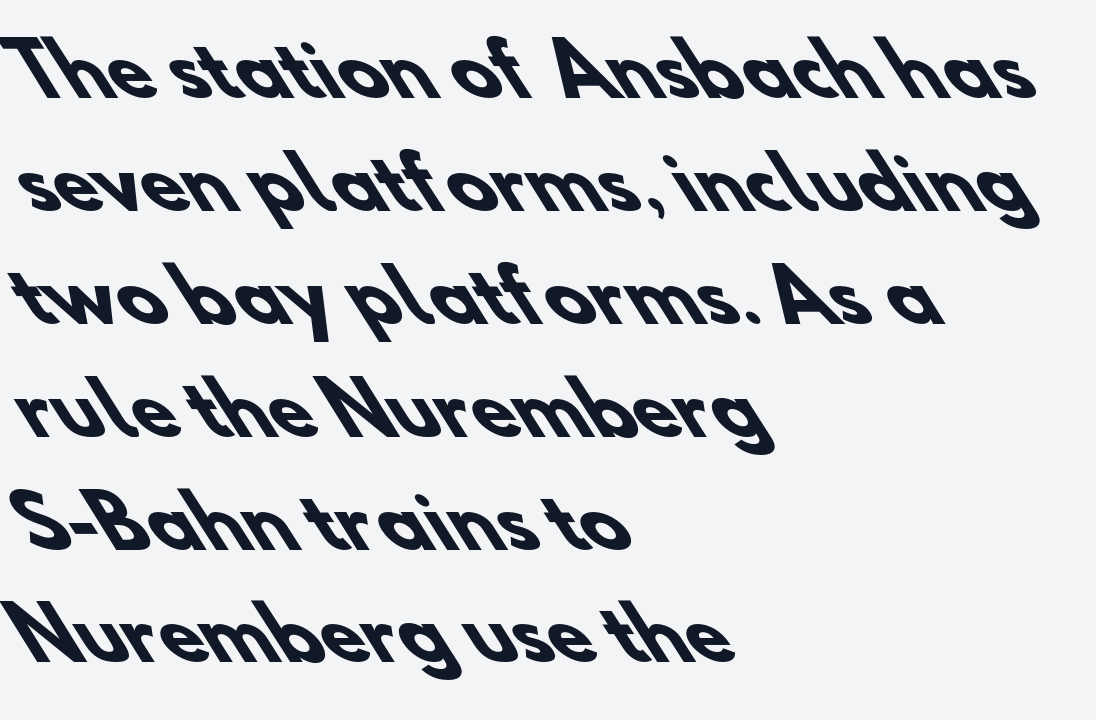
Q: Is the text bold? A: Yes.
Q: Is the typeface a serif or a sans-serif typeface? A: Sans-serif.
Q: Is the text underlined? A: No.
Q: How is the paragraph aligned? A: Left-aligned.
Q: Is the spacing between letters normal or unusually wide? A: Normal.
Q: Is the spacing between lines tight, normal or loose? A: Normal.
Q: Width (condensed, normal, or wide)? A: Normal.
Q: Stroke contrast? A: Low.
Q: x-height? A: Small.
Q: Monospaced? A: No.
